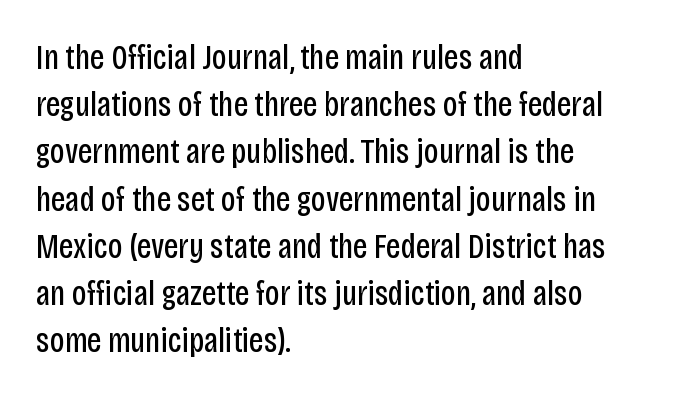
Q: Is the text bold? A: No.
Q: Is the text italic (slanted)? A: No, it is upright.
Q: Is the typeface a serif or a sans-serif typeface? A: Sans-serif.
Q: Is the text underlined? A: No.
Q: How is the paragraph aligned? A: Left-aligned.
Q: Is the spacing between letters normal or unusually wide? A: Normal.
Q: Is the spacing between lines tight, normal or loose? A: Normal.
Q: Width (condensed, normal, or wide)? A: Condensed.
Q: Stroke contrast? A: Low.
Q: x-height? A: Large.
Q: Monospaced? A: No.
